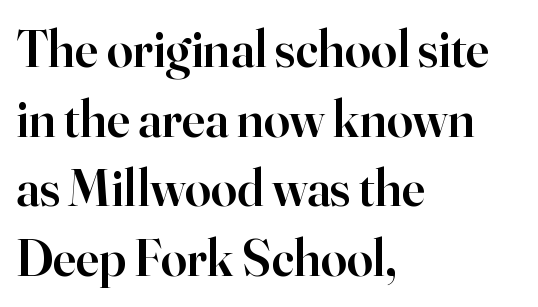
Q: Is the text bold? A: Semi-bold.
Q: Is the text italic (slanted)? A: No, it is upright.
Q: Is the typeface a serif or a sans-serif typeface? A: Serif.
Q: Is the text underlined? A: No.
Q: How is the paragraph aligned? A: Left-aligned.
Q: Is the spacing between letters normal or unusually wide? A: Normal.
Q: Is the spacing between lines tight, normal or loose? A: Normal.
Q: Width (condensed, normal, or wide)? A: Normal.
Q: Stroke contrast? A: High.
Q: x-height? A: Small.
Q: Monospaced? A: No.
